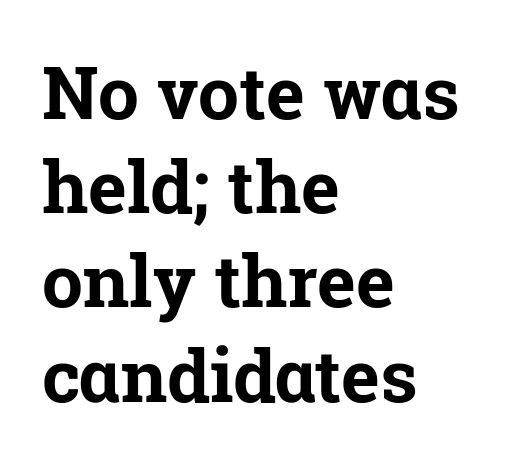
{"serif": "yes", "italic": "no", "bold": "yes", "weight": "bold", "width": "normal", "stroke_contrast": "low", "x_height": "medium", "monospaced": "no", "underline": "no", "align": "left", "line_spacing": "normal", "line_spacing_ratio": 1.29, "letter_spacing": "normal", "letter_spacing_em": 0.0, "glyph_px": 73}
